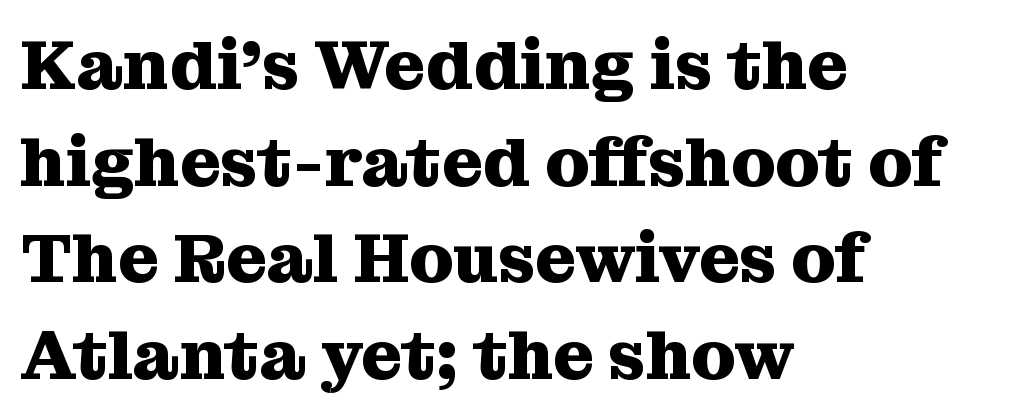
{"serif": "yes", "italic": "no", "bold": "yes", "weight": "heavy", "width": "normal", "stroke_contrast": "medium", "x_height": "medium", "monospaced": "no", "underline": "no", "align": "left", "line_spacing": "normal", "line_spacing_ratio": 1.38, "letter_spacing": "normal", "letter_spacing_em": 0.0, "glyph_px": 70}
